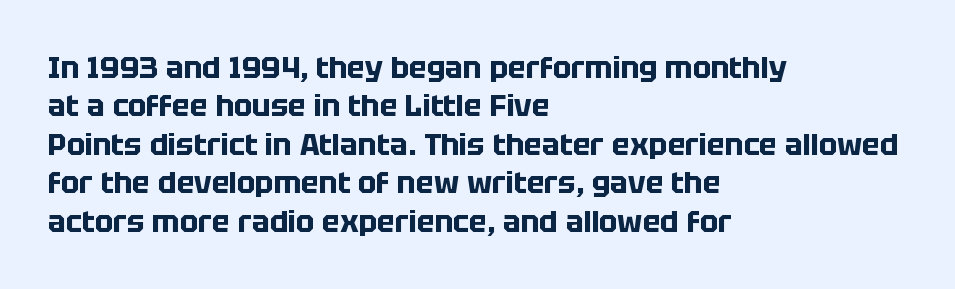
Tall strokes in this sample are plumb rather than angled. The letters advance in unequal steps, a hallmark of proportional type. The block of text has a typical density, with ordinary space between rows. Short note: letters normally spaced.
